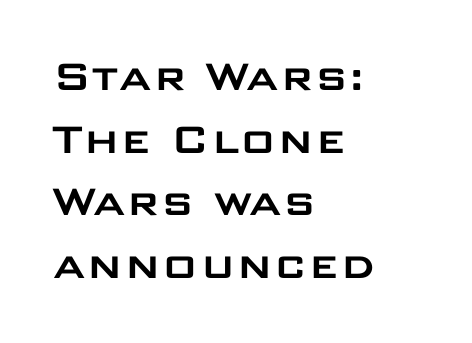
Nobody drew a line under any word here. Is this a fixed-width face? No — the glyphs have proportional, varying widths. Serif or sans? Sans — the stroke terminals are bare. Ordinary non-slanted type is in use. The lines sit at an ordinary, default distance from one another.
